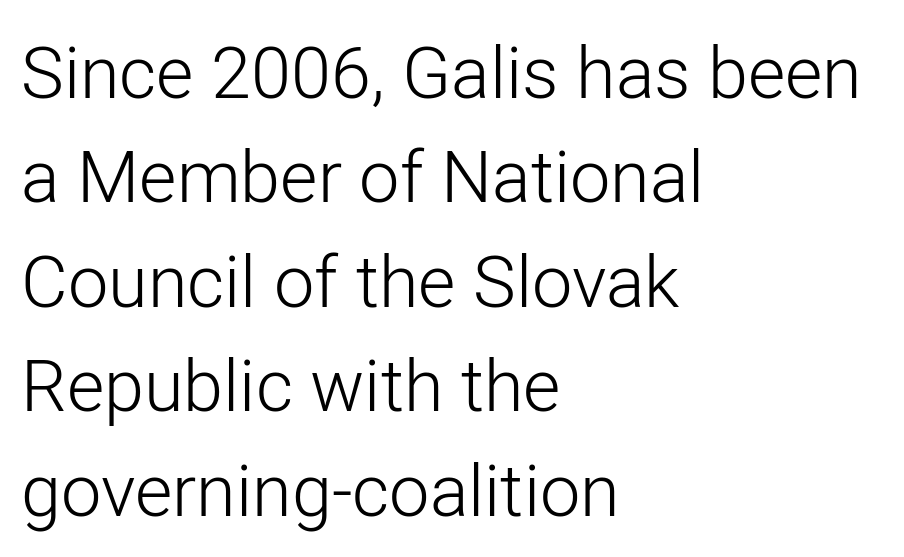
The image shows 72 px light sans-serif type, upright; set left-aligned, normal line spacing (1.45x), normal letter spacing, not underlined; low stroke contrast and a medium x-height.
